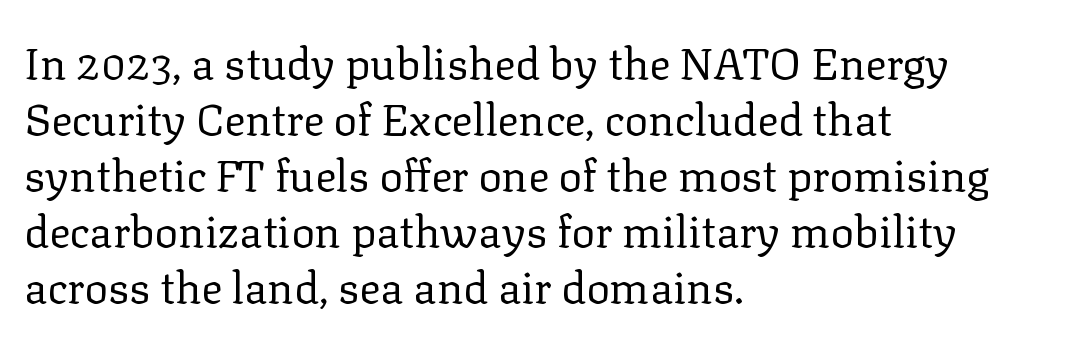
The image shows 44 px regular-weight serif type, upright; set left-aligned, normal line spacing (1.27x), normal letter spacing, not underlined; low stroke contrast and a medium x-height.
